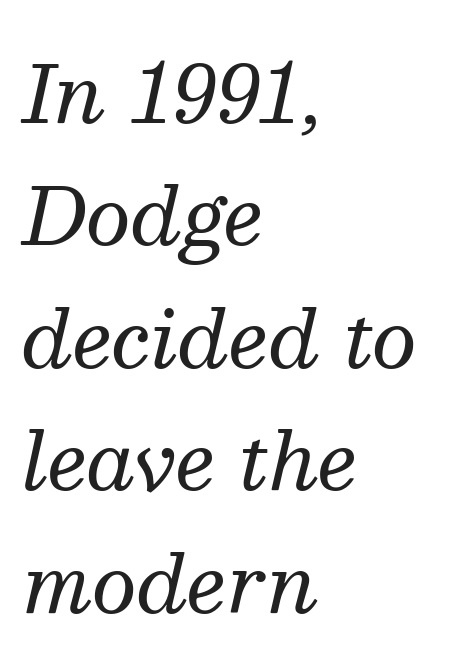
{"serif": "yes", "italic": "yes", "lean": "right", "slant_degrees": 13, "bold": "no", "weight": "regular", "width": "normal", "stroke_contrast": "medium", "x_height": "medium", "monospaced": "no", "underline": "no", "align": "left", "line_spacing": "normal", "line_spacing_ratio": 1.55, "letter_spacing": "normal", "letter_spacing_em": 0.0, "glyph_px": 79}
